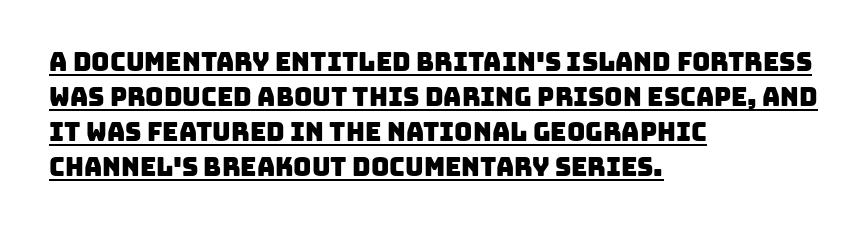
The image shows 25 px text type; set left-aligned, normal line spacing (1.4x), normal letter spacing, underlined.
